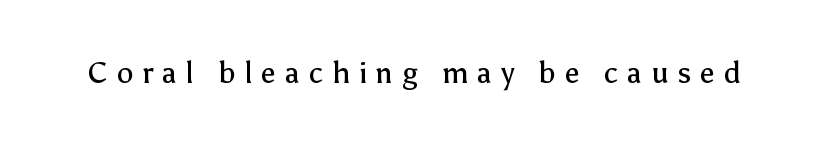
{"serif": "no", "italic": "no", "bold": "no", "weight": "regular", "width": "normal", "stroke_contrast": "low", "x_height": "medium", "monospaced": "no", "underline": "no", "letter_spacing": "wide", "letter_spacing_em": 0.29, "glyph_px": 30}
